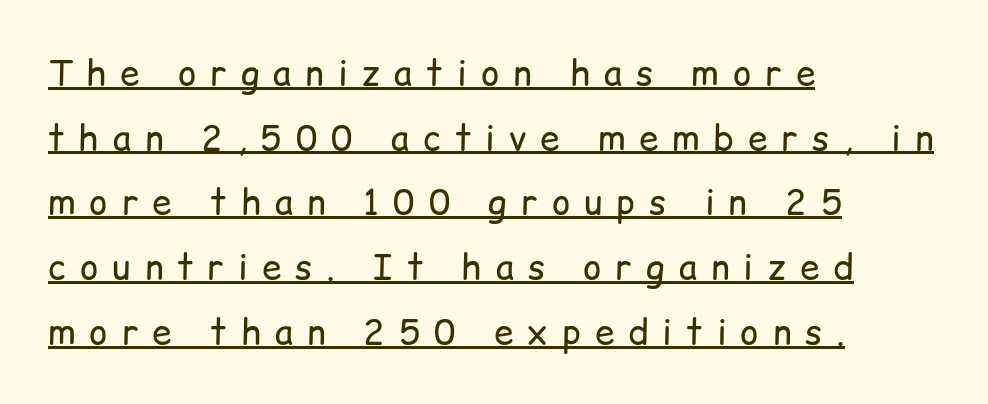
Q: Is the text bold? A: No.
Q: Is the text italic (slanted)? A: No, it is upright.
Q: Is the typeface a serif or a sans-serif typeface? A: Sans-serif.
Q: Is the text underlined? A: Yes.
Q: How is the paragraph aligned? A: Left-aligned.
Q: Is the spacing between letters normal or unusually wide? A: Unusually wide.
Q: Width (condensed, normal, or wide)? A: Normal.
Q: Stroke contrast? A: Low.
Q: x-height? A: Medium.
Q: Monospaced? A: No.
